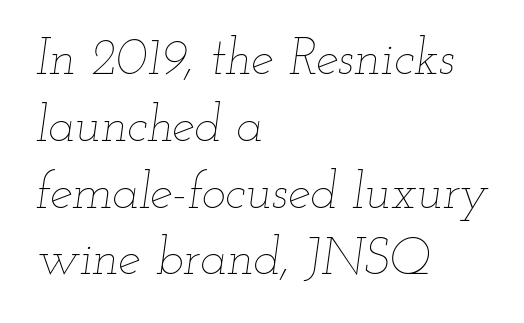
The image shows 51 px thin, wide type, italic (leaning right); set left-aligned, normal line spacing (1.31x), normal letter spacing, not underlined; low stroke contrast and a small x-height.
